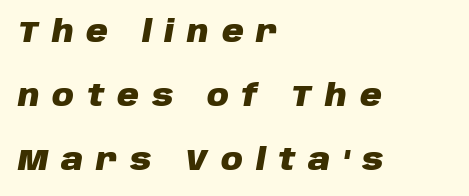
The type is letterspaced generously, with wide tracking. This sample is left-justified, so line endings fall wherever the words run out. The designer dialed line spacing up above the default. The strokes are fattened all the way to bold. Is this a fixed-width face? No — the glyphs have proportional, varying widths.
